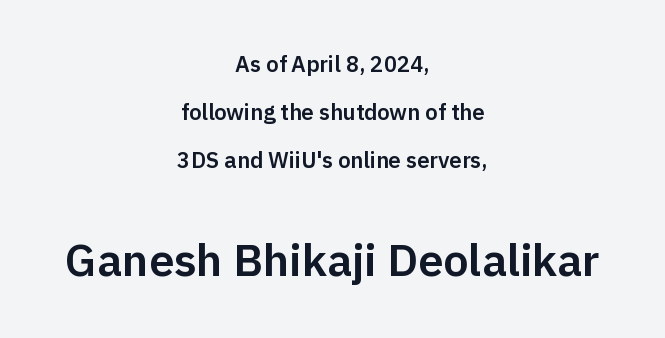
{"serif": "no", "italic": "no", "width": "normal", "stroke_contrast": "low", "x_height": "medium", "monospaced": "no", "underline": "no", "align": "center", "line_spacing": "loose", "line_spacing_ratio": 2.18, "letter_spacing": "normal", "letter_spacing_em": 0.0, "larger_block": "second", "size_ratio": 2.05, "glyph_px": 45}
